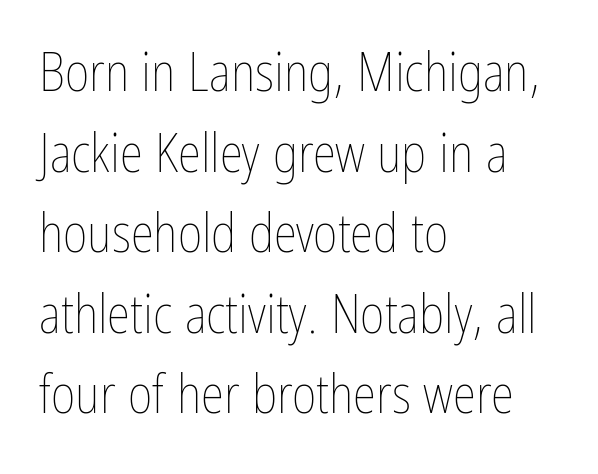
The image shows 53 px thin, condensed type, upright; set left-aligned, normal line spacing (1.52x), normal letter spacing, not underlined; low stroke contrast and a medium x-height.
